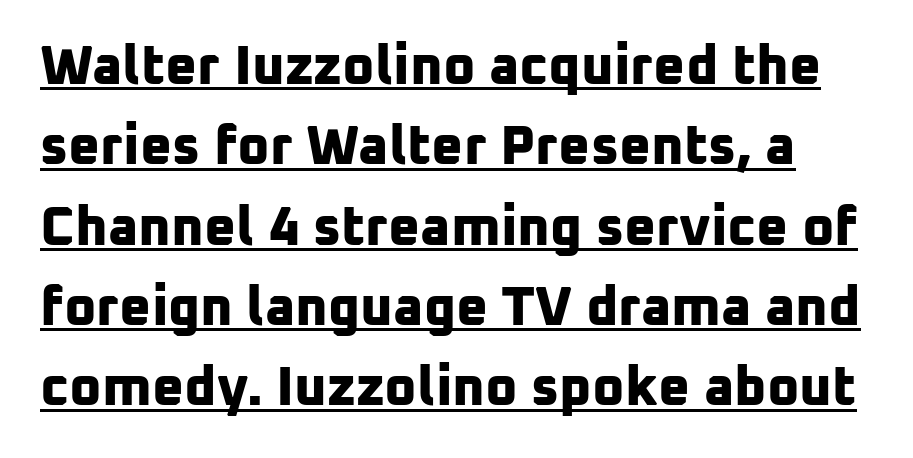
The image shows 55 px bold sans-serif type; set normal line spacing (1.46x), normal letter spacing, underlined; low stroke contrast and a medium x-height.
